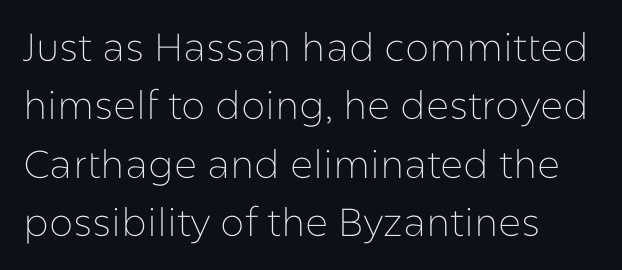
{"serif": "no", "italic": "no", "bold": "no", "weight": "thin", "width": "normal", "stroke_contrast": "low", "x_height": "medium", "monospaced": "no", "underline": "no", "align": "left", "line_spacing": "normal", "line_spacing_ratio": 1.5, "letter_spacing": "normal", "letter_spacing_em": 0.0, "glyph_px": 39}
